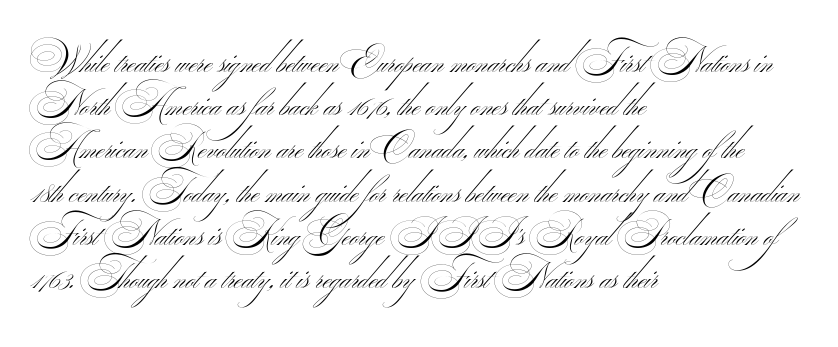
{"serif": "no", "bold": "no", "weight": "thin", "width": "wide", "stroke_contrast": "medium", "monospaced": "no", "underline": "no", "align": "left", "line_spacing_ratio": 1.2, "letter_spacing": "normal", "letter_spacing_em": 0.0, "glyph_px": 36}
